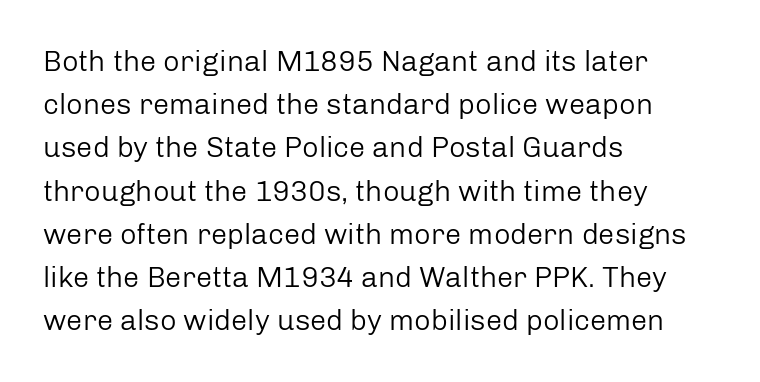
{"serif": "no", "italic": "no", "bold": "no", "weight": "regular", "width": "normal", "stroke_contrast": "low", "x_height": "medium", "monospaced": "no", "underline": "no", "align": "left", "line_spacing": "normal", "line_spacing_ratio": 1.49, "letter_spacing": "normal", "letter_spacing_em": 0.0, "glyph_px": 29}
